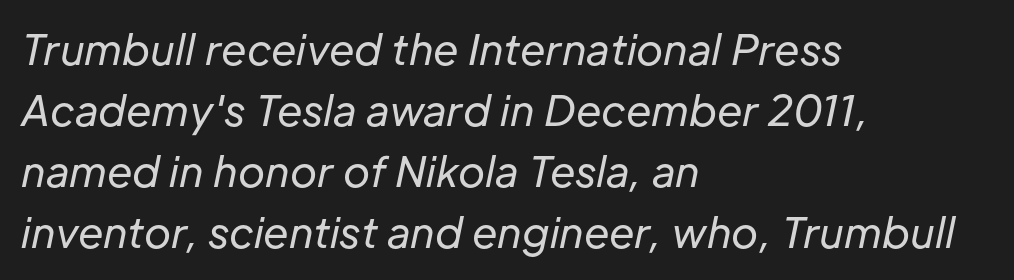
Short note: letters normally spaced. If you drew a ruler down the left edge, every line would touch it. Note the varied advance widths — an 'i' is clearly narrower than an 'm'. The typesetting does not lean heavy: it is not bold. Each new line begins a customary step beneath the previous one.
